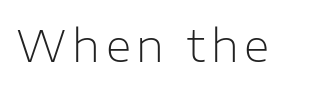
Q: Is the text bold? A: No.
Q: Is the text italic (slanted)? A: No, it is upright.
Q: Is the typeface a serif or a sans-serif typeface? A: Sans-serif.
Q: Is the text underlined? A: No.
Q: Width (condensed, normal, or wide)? A: Normal.
Q: Stroke contrast? A: Low.
Q: x-height? A: Medium.
Q: Monospaced? A: No.
